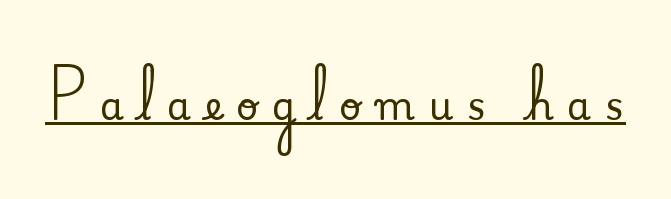
{"serif": "yes", "italic": "no", "width": "normal", "stroke_contrast": "medium", "x_height": "small", "monospaced": "no", "underline": "yes", "letter_spacing": "wide", "letter_spacing_em": 0.35, "glyph_px": 39}
